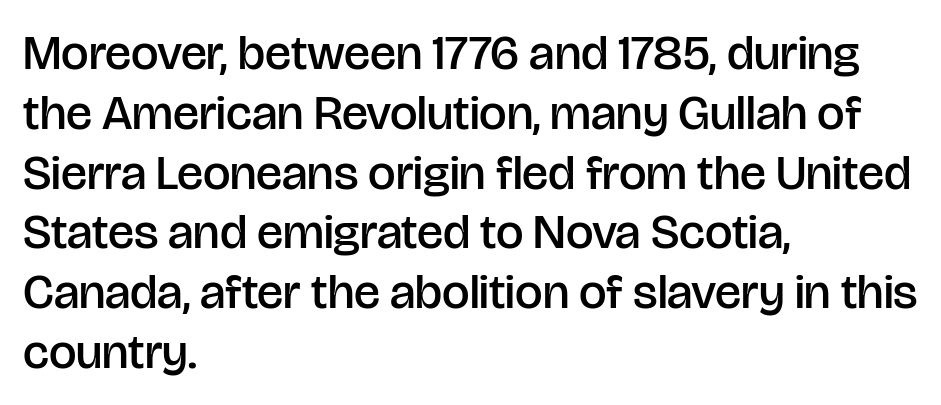
The image shows 49 px semibold sans-serif type, upright; set left-aligned, line spacing 1.22x, normal letter spacing, not underlined; low stroke contrast and a large x-height.
